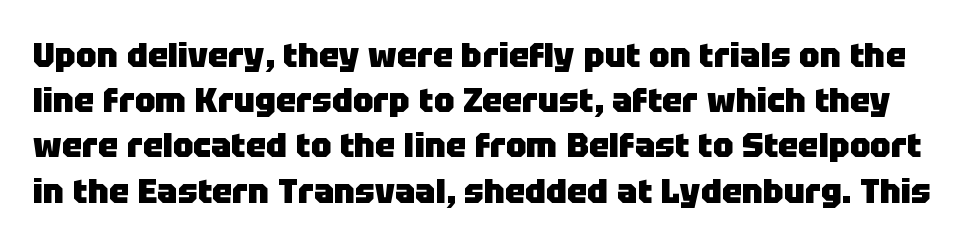
The image shows 34 px heavy sans-serif type, upright; set normal line spacing (1.33x), normal letter spacing, not underlined; low stroke contrast and a large x-height.
